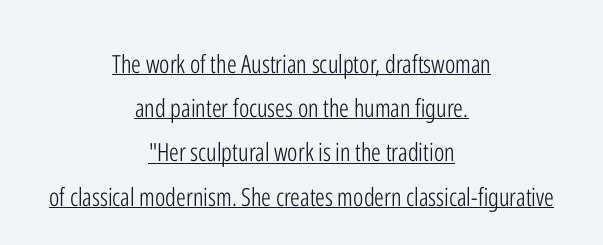
Q: Is the text bold? A: No.
Q: Is the text italic (slanted)? A: No, it is upright.
Q: Is the text underlined? A: Yes.
Q: How is the paragraph aligned? A: Centered.
Q: Is the spacing between letters normal or unusually wide? A: Normal.
